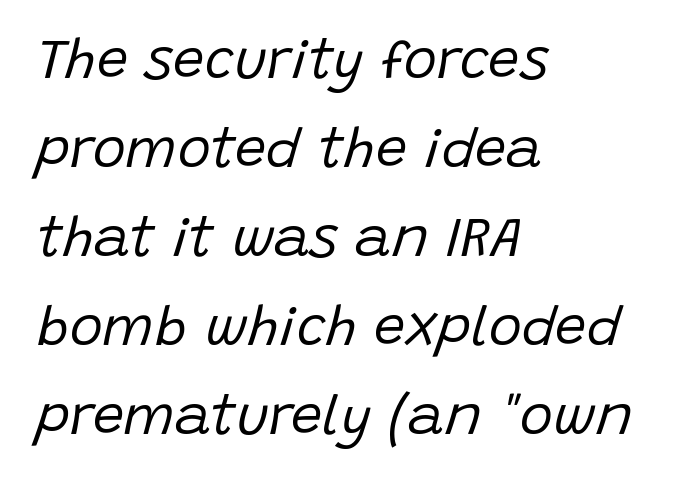
Do the characters align in a grid? No, the font is proportional. The rendering keeps characters at their native spacing. The text block is weighted toward the left margin, trailing off unevenly rightward. Only glyphs here, with clear space below each row.
